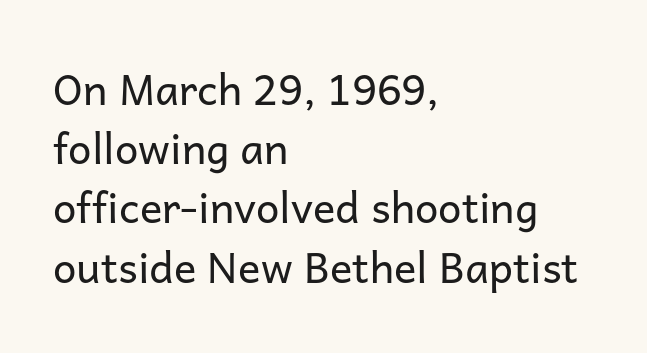
The image shows 42 px regular-weight sans-serif type, upright; set left-aligned, normal line spacing (1.41x), normal letter spacing, not underlined; low stroke contrast and a medium x-height.
